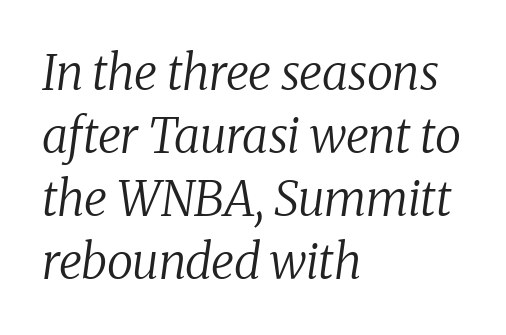
Check under the words: just untouched page. One glance says typical: line gaps are just what's usual. The typography opts for an oblique posture over an upright one. Compared with a centered layout, this one pins lines to the left instead.
